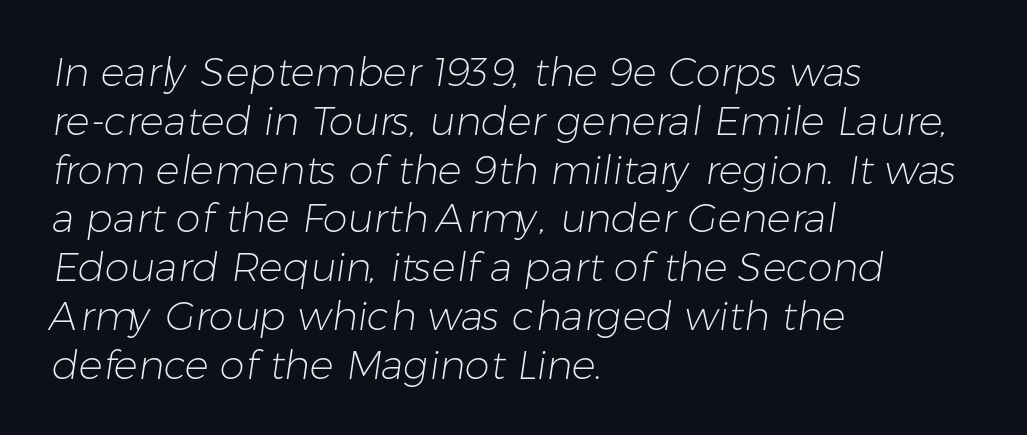
The image shows 40 px light sans-serif type; set left-aligned, line spacing 1.22x, normal letter spacing, not underlined; low stroke contrast and a medium x-height.
